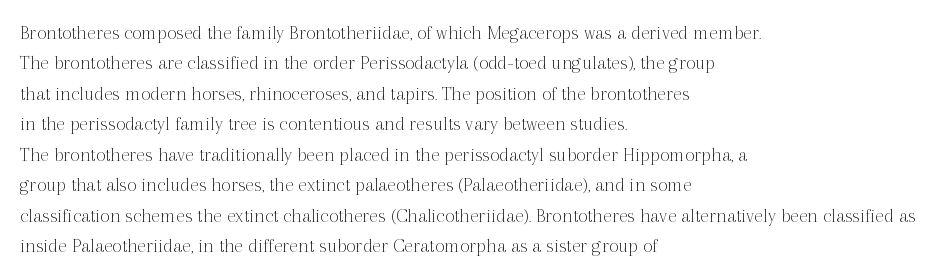
Letter spacing: default. Ink coverage per letter is moderate at most. The rag falls on the right side of this text block. Descenders are the only things crossing below the line. This block has exactly the height ordinary leading produces. This is the regular roman posture of the typeface.
